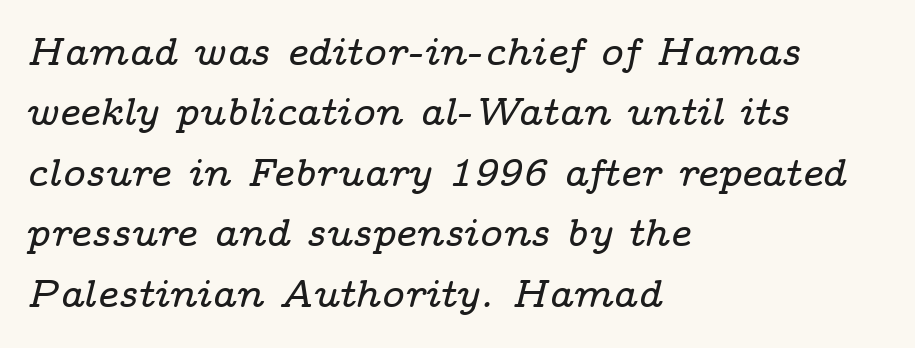
The image shows 39 px wide serif type, italic (leaning right); set left-aligned, normal line spacing (1.55x), normal letter spacing, not underlined; low stroke contrast and a medium x-height.
